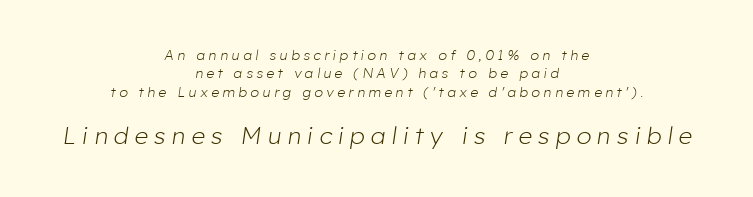
{"italic": "yes", "lean": "right", "slant_degrees": 8, "bold": "no", "underline": "no", "align": "center", "line_spacing": "normal", "line_spacing_ratio": 1.31, "letter_spacing": "wide", "letter_spacing_em": 0.26, "larger_block": "second", "size_ratio": 1.71, "glyph_px": 24}
